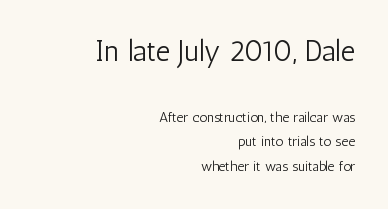
Q: Is the text bold? A: No.
Q: Is the text italic (slanted)? A: No, it is upright.
Q: Is the typeface a serif or a sans-serif typeface? A: Sans-serif.
Q: Is the text underlined? A: No.
Q: How is the paragraph aligned? A: Right-aligned.
Q: Is the spacing between letters normal or unusually wide? A: Normal.
Q: Which block of text is set in a larger size, the first (top) or the second (bottom)? A: The first (top) one.
Q: Width (condensed, normal, or wide)? A: Condensed.
Q: Stroke contrast? A: Low.
Q: x-height? A: Medium.
Q: Monospaced? A: No.
